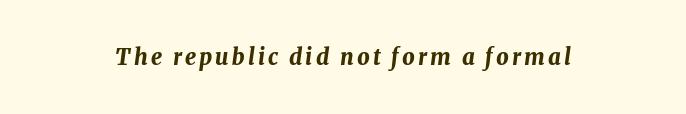
Q: Is the text bold? A: Yes.
Q: Is the text italic (slanted)? A: Yes, it leans right by about 8 degrees.
Q: Is the text underlined? A: No.
